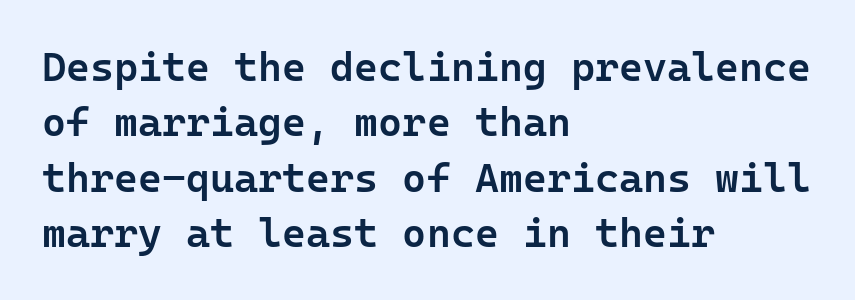
Leftover space on each line is placed entirely after the last word. A roman cut, with each character standing at attention. Horizontal bands of white between lines are of average thickness. Nothing unusual about the tracking: characters are spaced as the font intends.
